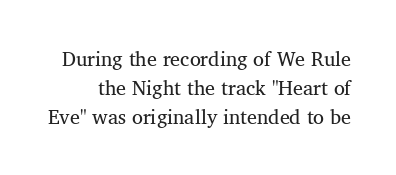
Is the type heavy? It reads as light-to-regular instead. Every stem runs plumb, perpendicular to the baseline. The vertical gap from one line to the next is medium. The space beneath each line is pristine and unruled.
